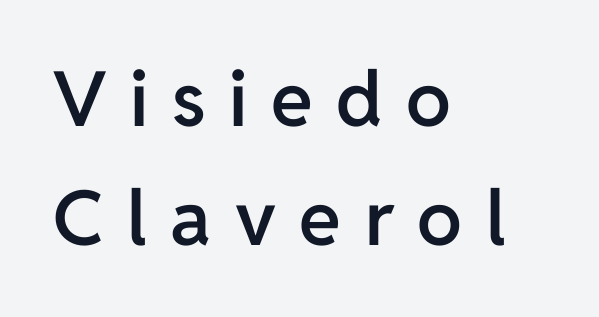
{"serif": "no", "italic": "no", "bold": "semi", "weight": "semibold", "width": "normal", "stroke_contrast": "low", "x_height": "medium", "monospaced": "no", "underline": "no", "align": "left", "line_spacing": "normal", "line_spacing_ratio": 1.56, "letter_spacing": "wide", "letter_spacing_em": 0.31, "glyph_px": 76}
